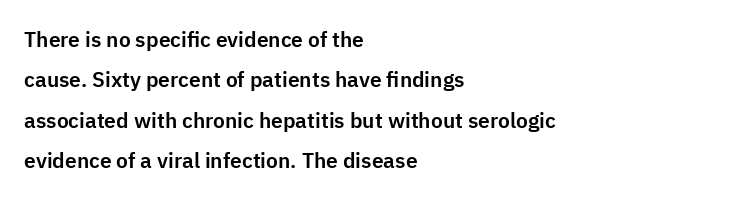
Here the glyphs are tracked normally, forming tight word shapes. Compared with a centered layout, this one pins lines to the left instead. Summary of vertical rhythm: relaxed, with wide interline spacing. The type sits square on the baseline with zero lean. The words here are not underlined.
